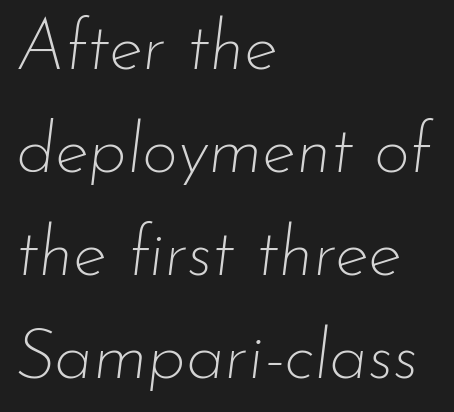
The image shows 70 px thin type, italic (leaning right); set left-aligned, normal line spacing (1.47x), normal letter spacing, not underlined; low stroke contrast and a small x-height.
